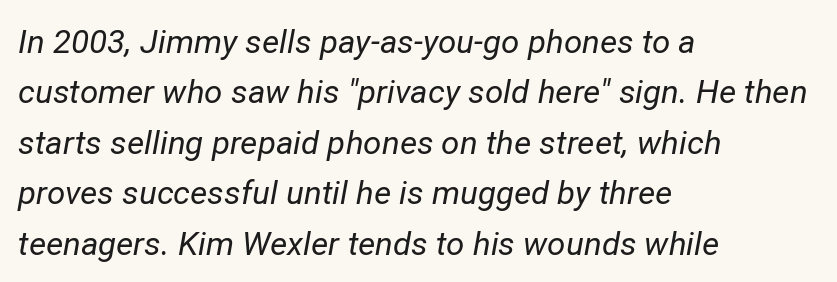
{"italic": "yes", "lean": "right", "slant_degrees": 12, "bold": "no", "weight": "regular", "width": "normal", "stroke_contrast": "low", "x_height": "medium", "monospaced": "no", "underline": "no", "align": "left", "line_spacing": "normal", "line_spacing_ratio": 1.53, "letter_spacing": "normal", "letter_spacing_em": 0.0, "glyph_px": 33}
